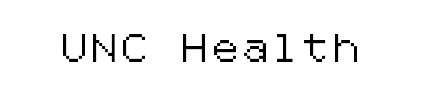
Q: Is the text italic (slanted)? A: No, it is upright.
Q: Is the typeface a serif or a sans-serif typeface? A: Sans-serif.
Q: Is the text underlined? A: No.
Q: Width (condensed, normal, or wide)? A: Normal.
Q: Stroke contrast? A: Low.
Q: x-height? A: Medium.
